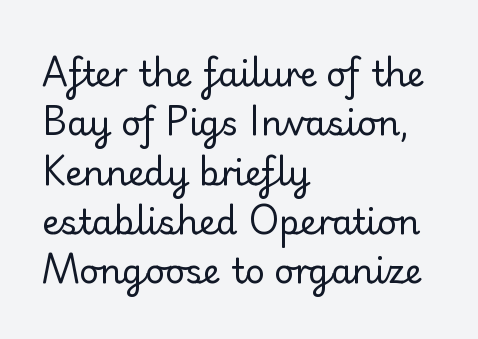
The image shows 34 px regular-weight sans-serif type, upright; set left-aligned, normal line spacing (1.45x), normal letter spacing, not underlined; low stroke contrast and a small x-height.
